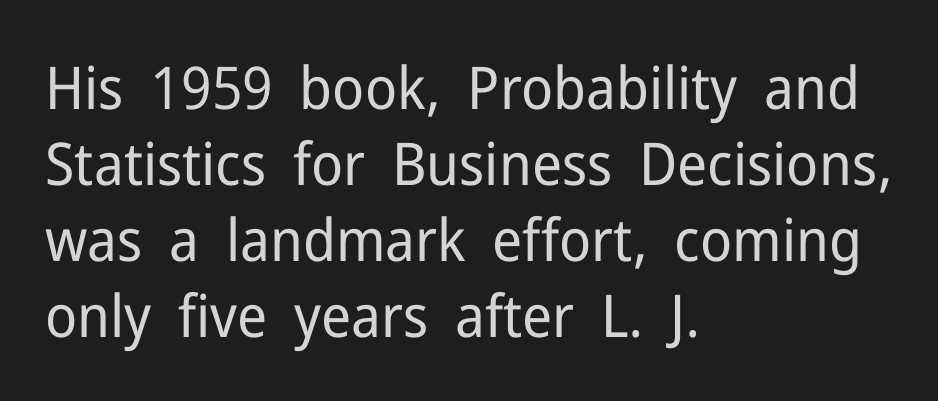
{"serif": "no", "italic": "no", "bold": "no", "weight": "regular", "width": "normal", "stroke_contrast": "low", "x_height": "medium", "monospaced": "no", "underline": "no", "align": "left", "line_spacing": "normal", "line_spacing_ratio": 1.29, "letter_spacing": "normal", "letter_spacing_em": 0.0, "glyph_px": 59}
